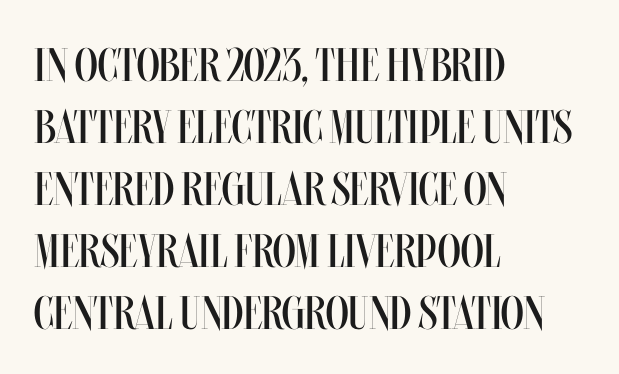
Q: Is the text bold? A: No.
Q: Is the text italic (slanted)? A: No, it is upright.
Q: Is the text underlined? A: No.
Q: How is the paragraph aligned? A: Left-aligned.
Q: Is the spacing between letters normal or unusually wide? A: Normal.
Q: Is the spacing between lines tight, normal or loose? A: Normal.
Q: Width (condensed, normal, or wide)? A: Condensed.
Q: Stroke contrast? A: Medium.
Q: x-height? A: Large.
Q: Monospaced? A: No.
